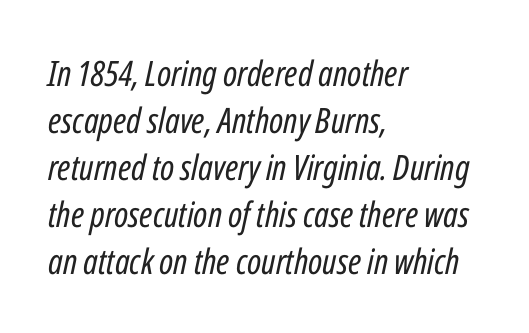
Q: Is the text bold? A: No.
Q: Is the text italic (slanted)? A: Yes, it leans right by about 12 degrees.
Q: Is the text underlined? A: No.
Q: How is the paragraph aligned? A: Left-aligned.
Q: Is the spacing between letters normal or unusually wide? A: Normal.
Q: Is the spacing between lines tight, normal or loose? A: Normal.
Q: Width (condensed, normal, or wide)? A: Condensed.
Q: Stroke contrast? A: Low.
Q: x-height? A: Medium.
Q: Monospaced? A: No.
